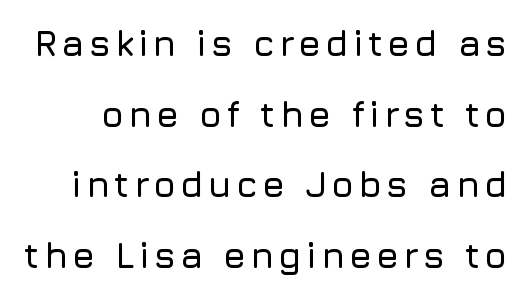
The lettering holds an erect, upright posture throughout. The area under the type is left untouched. A typesetter would label this face a sans. The lines are spread far apart with generous leading.
